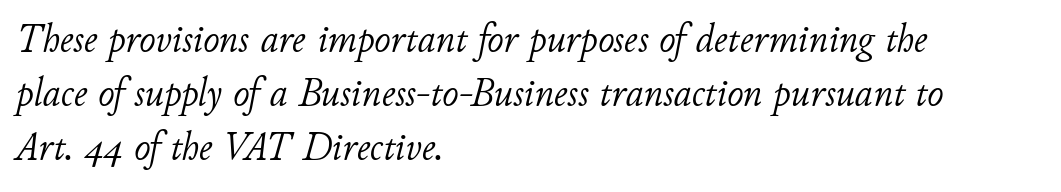
The image shows 40 px light type, italic (leaning right); set left-aligned, normal line spacing (1.35x), normal letter spacing, not underlined; low stroke contrast and a small x-height.
